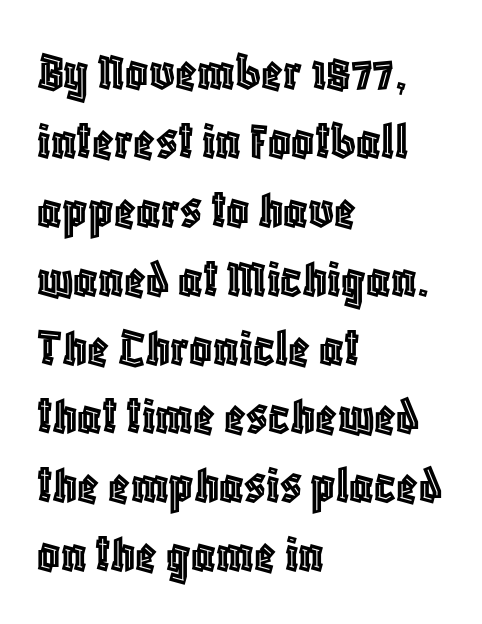
Q: Is the text italic (slanted)? A: No, it is upright.
Q: Is the text underlined? A: No.
Q: How is the paragraph aligned? A: Left-aligned.
Q: Is the spacing between letters normal or unusually wide? A: Normal.
Q: Width (condensed, normal, or wide)? A: Condensed.
Q: x-height? A: Large.
Q: Monospaced? A: No.
